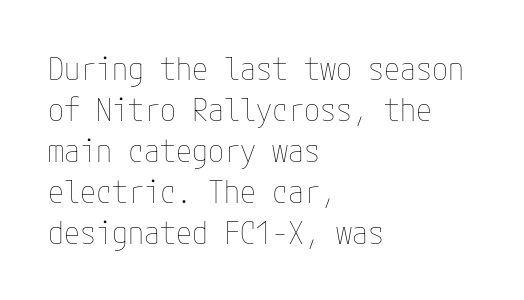
Q: Is the text bold? A: No.
Q: Is the text italic (slanted)? A: No, it is upright.
Q: Is the text underlined? A: No.
Q: How is the paragraph aligned? A: Left-aligned.
Q: Is the spacing between letters normal or unusually wide? A: Normal.
Q: Is the spacing between lines tight, normal or loose? A: Normal.
Q: Width (condensed, normal, or wide)? A: Condensed.
Q: Stroke contrast? A: Low.
Q: x-height? A: Medium.
